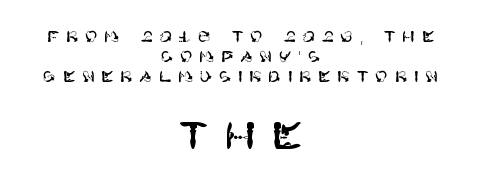
Q: Is the text italic (slanted)? A: No, it is upright.
Q: Is the typeface a serif or a sans-serif typeface? A: Sans-serif.
Q: Is the text underlined? A: No.
Q: How is the paragraph aligned? A: Centered.
Q: Is the spacing between letters normal or unusually wide? A: Unusually wide.
Q: Is the spacing between lines tight, normal or loose? A: Normal.
Q: Which block of text is set in a larger size, the first (top) or the second (bottom)? A: The second (bottom) one.
Q: Width (condensed, normal, or wide)? A: Normal.
Q: Stroke contrast? A: High.
Q: x-height? A: Large.
